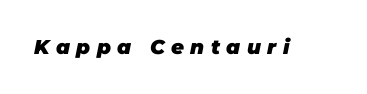
The image shows 20 px bold type, italic (leaning right); set unusually wide letter spacing (+0.32 em), not underlined.
